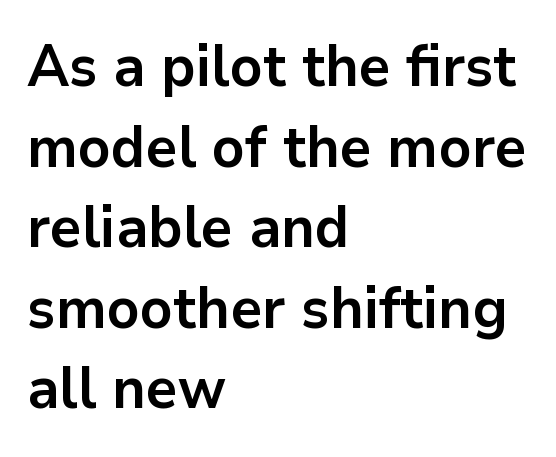
The image shows 58 px bold sans-serif type, upright; set left-aligned, normal line spacing (1.39x), normal letter spacing, not underlined; low stroke contrast and a medium x-height.
